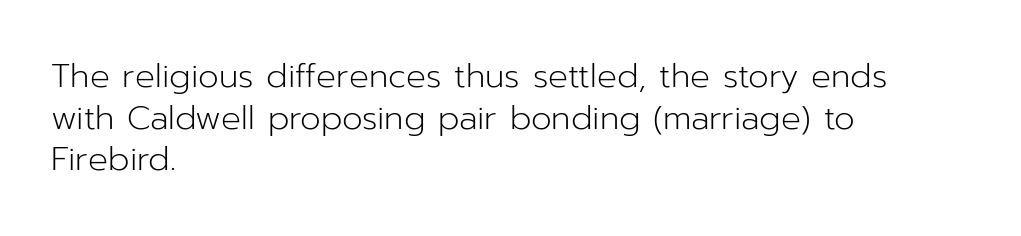
The image shows 33 px light sans-serif type, upright; set left-aligned, normal line spacing (1.26x), normal letter spacing, not underlined; low stroke contrast and a medium x-height.
